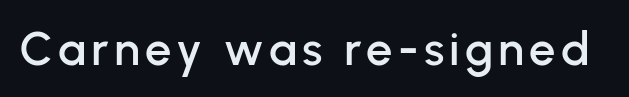
The image shows 47 px sans-serif type, upright; set not underlined; low stroke contrast and a medium x-height.
